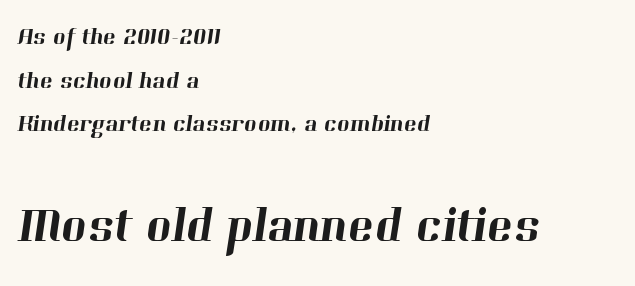
The image shows 49 px serif type; set left-aligned, line spacing 1.82x, normal letter spacing, not underlined; the second (bottom) block is 2.04x larger; high stroke contrast and a medium x-height.
